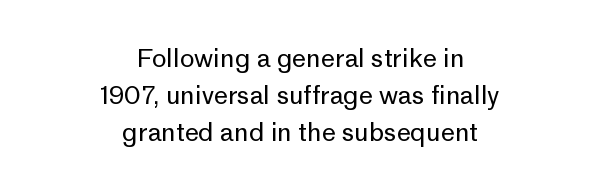
The passage shown stacks its lines at a standard gap. Posture: vertical. The line texture is even and compact thanks to regular tracking. No extra ink here — the face is not bold. The space beneath each line is pristine and unruled.
